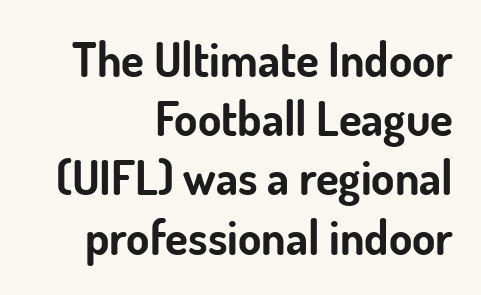
{"serif": "no", "italic": "no", "bold": "yes", "weight": "bold", "width": "normal", "stroke_contrast": "low", "x_height": "small", "monospaced": "no", "underline": "no", "align": "right", "line_spacing": "normal", "line_spacing_ratio": 1.26, "letter_spacing": "normal", "letter_spacing_em": 0.0, "glyph_px": 47}
